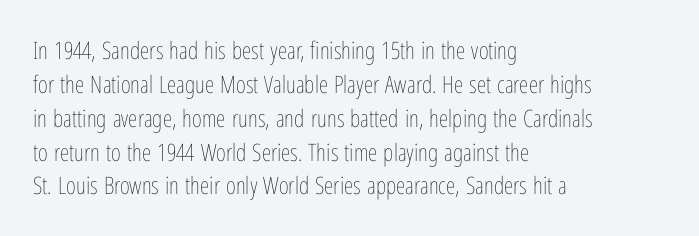
{"italic": "no", "bold": "no", "underline": "no", "align": "left", "line_spacing": "normal", "line_spacing_ratio": 1.41, "letter_spacing": "normal", "letter_spacing_em": 0.0, "glyph_px": 24}
